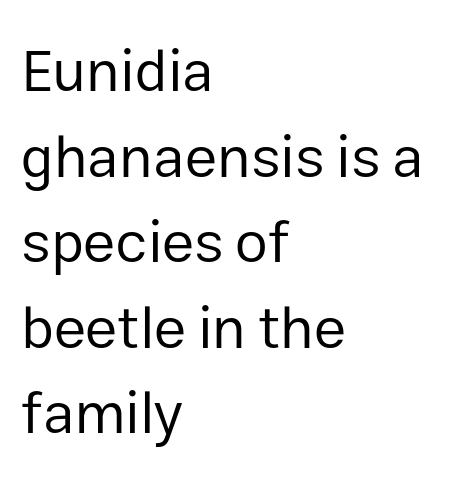
{"serif": "no", "italic": "no", "bold": "no", "weight": "regular", "width": "normal", "stroke_contrast": "low", "x_height": "medium", "monospaced": "no", "underline": "no", "align": "left", "line_spacing": "normal", "line_spacing_ratio": 1.45, "letter_spacing": "normal", "letter_spacing_em": 0.0, "glyph_px": 59}
